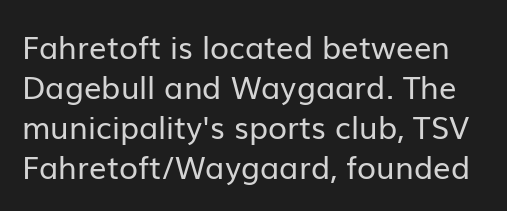
{"serif": "no", "italic": "no", "bold": "no", "weight": "regular", "width": "normal", "stroke_contrast": "low", "x_height": "medium", "monospaced": "no", "underline": "no", "line_spacing": "normal", "line_spacing_ratio": 1.29, "letter_spacing": "normal", "letter_spacing_em": 0.0, "glyph_px": 31}
